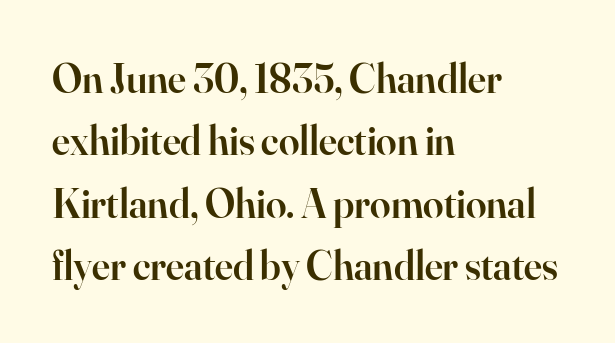
{"serif": "yes", "italic": "no", "bold": "semi", "weight": "semibold", "width": "normal", "stroke_contrast": "high", "x_height": "small", "monospaced": "no", "underline": "no", "align": "left", "line_spacing": "normal", "line_spacing_ratio": 1.52, "letter_spacing": "normal", "letter_spacing_em": 0.0, "glyph_px": 41}
